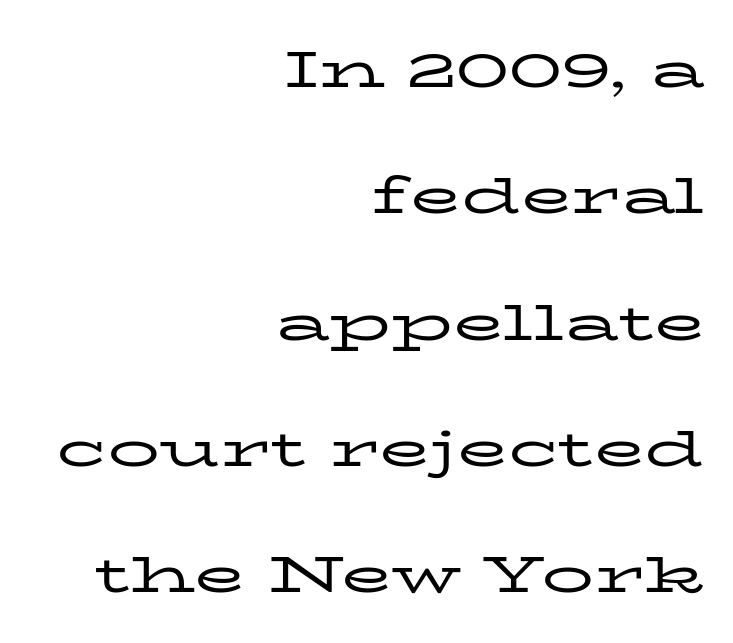
The image shows 52 px regular-weight, wide serif type, upright; set right-aligned, loose line spacing (2.43x), normal letter spacing, not underlined; low stroke contrast and a medium x-height.
